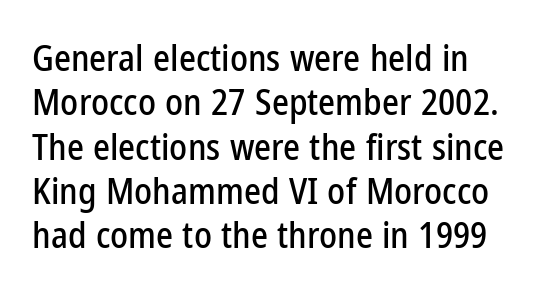
The image shows 36 px condensed sans-serif type, upright; set line spacing 1.23x, normal letter spacing, not underlined; low stroke contrast and a medium x-height.
